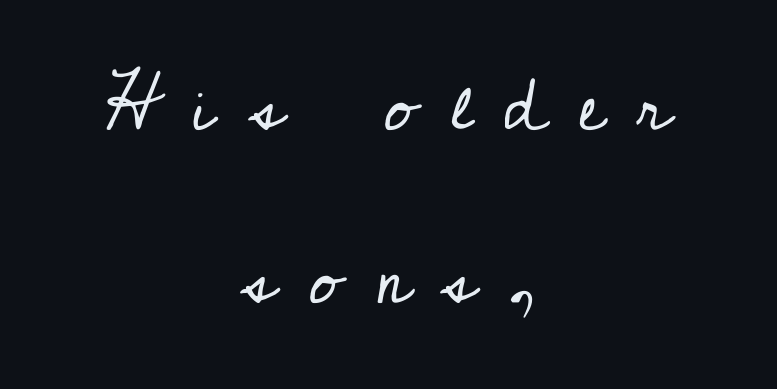
{"serif": "yes", "bold": "no", "weight": "regular", "width": "normal", "stroke_contrast": "low", "x_height": "small", "monospaced": "no", "underline": "no", "align": "center", "line_spacing": "loose", "line_spacing_ratio": 2.31, "letter_spacing": "wide", "letter_spacing_em": 0.43, "glyph_px": 75}
